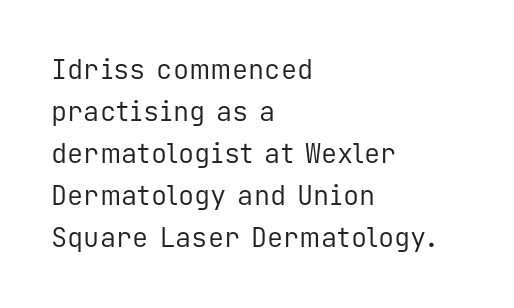
{"italic": "no", "bold": "no", "underline": "no", "align": "left", "line_spacing": "normal", "line_spacing_ratio": 1.56, "letter_spacing": "normal", "letter_spacing_em": 0.0, "glyph_px": 27}
